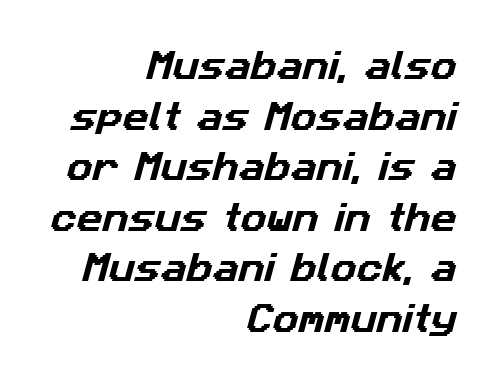
The baseline area is clear. These lines stack with their right ends in a neat column. Is this a fixed-width face? No — the glyphs have proportional, varying widths. A typesetter would call this leading conventional body-copy spacing. The horizontal fit of the characters is conventional and even. The face used here is a sans, in the tradition of grotesques and geometrics.
